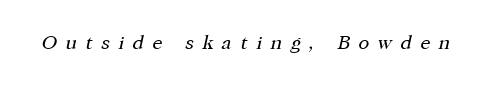
The image shows 20 px text type, italic (leaning right); set unusually wide letter spacing (+0.43 em), not underlined.
